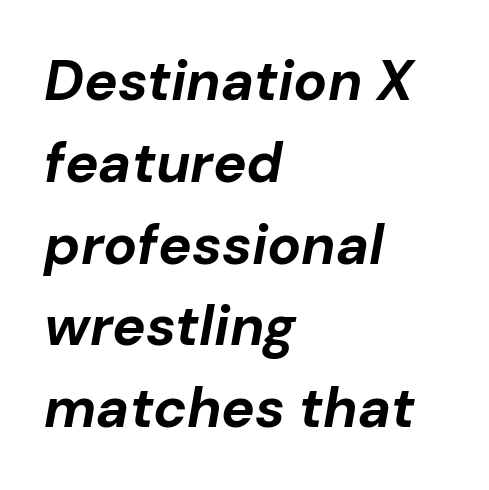
Vertical spacing — default. Compared with an ordinary text face, these strokes are far heavier — a full bold. These lines are rendered in a variable-pitch font. Compared with typical body copy, the letter spacing here is the same. The passage shown leans; its letterforms are oblique.
